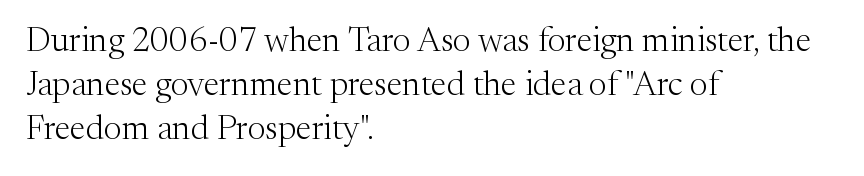
{"serif": "yes", "italic": "no", "bold": "no", "weight": "light", "width": "normal", "stroke_contrast": "medium", "x_height": "medium", "monospaced": "no", "underline": "no", "align": "left", "line_spacing": "normal", "line_spacing_ratio": 1.3, "letter_spacing": "normal", "letter_spacing_em": 0.0, "glyph_px": 34}
